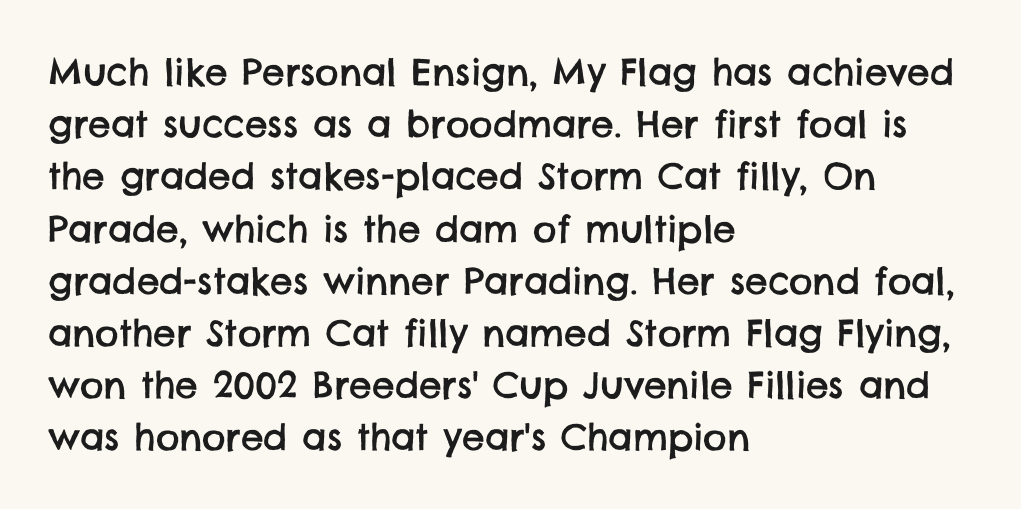
{"serif": "no", "width": "normal", "stroke_contrast": "low", "x_height": "large", "monospaced": "no", "underline": "no", "align": "left", "line_spacing": "normal", "line_spacing_ratio": 1.45, "letter_spacing": "normal", "letter_spacing_em": 0.0, "glyph_px": 36}
